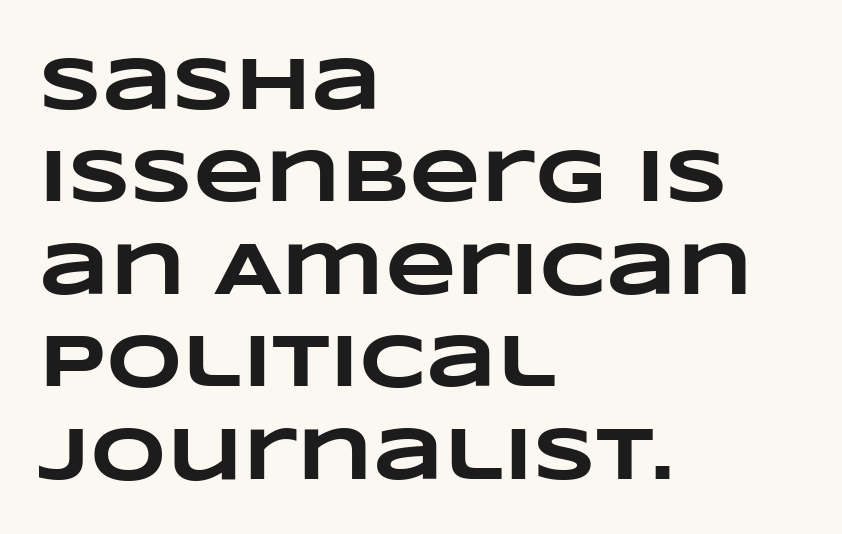
The image shows 74 px heavy, wide type; set left-aligned, normal line spacing (1.25x), normal letter spacing, not underlined; low stroke contrast and a large x-height.
